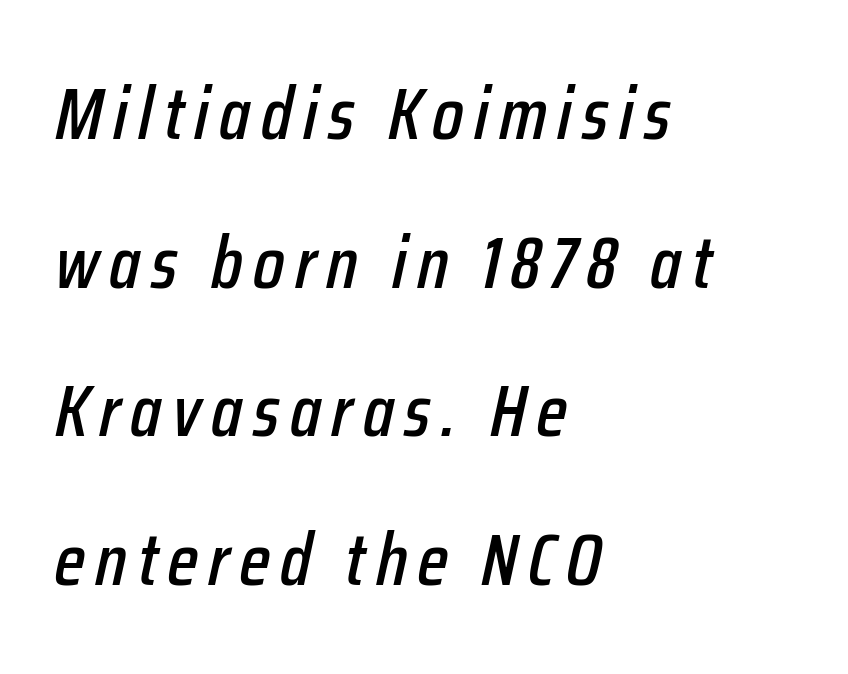
The lines in this sample share a left origin and differ only in where they stop. Type without underlining. The specimen reads as italic at a glance. Quick note: interline space is abundant. Proportional: the letters do not fall into vertical columns.
